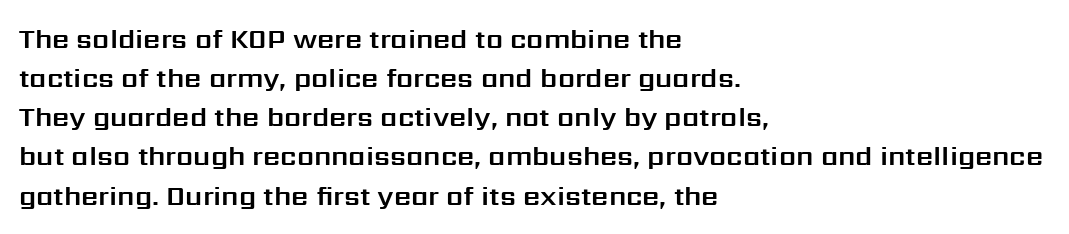
Evenly set lines give the paragraph a standard silhouette. What stands out about the letter spacing? Nothing — it is the standard amount. Glance below the letters and you will spot only blank space. The compositor pushed each line to the left boundary. The axis of the letterforms is exactly vertical.
